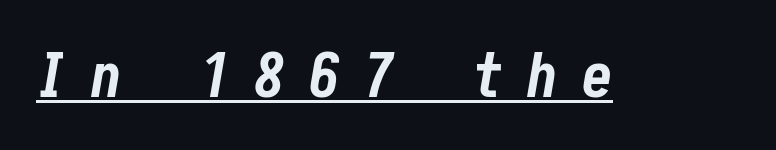
The image shows 62 px bold, condensed type, italic (leaning right); set unusually wide letter spacing (+0.38 em), underlined; low stroke contrast and a medium x-height.
